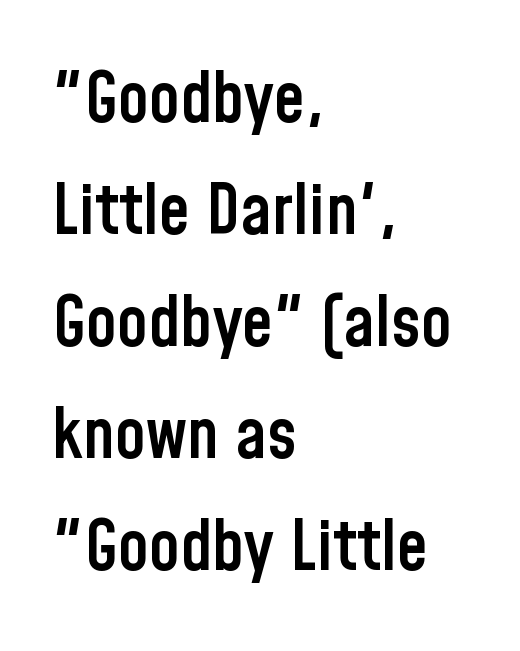
Q: Is the text bold? A: Semi-bold.
Q: Is the text italic (slanted)? A: No, it is upright.
Q: Is the typeface a serif or a sans-serif typeface? A: Sans-serif.
Q: Is the text underlined? A: No.
Q: How is the paragraph aligned? A: Left-aligned.
Q: Is the spacing between letters normal or unusually wide? A: Normal.
Q: Is the spacing between lines tight, normal or loose? A: Normal.
Q: Width (condensed, normal, or wide)? A: Condensed.
Q: Stroke contrast? A: Low.
Q: x-height? A: Medium.
Q: Monospaced? A: No.
